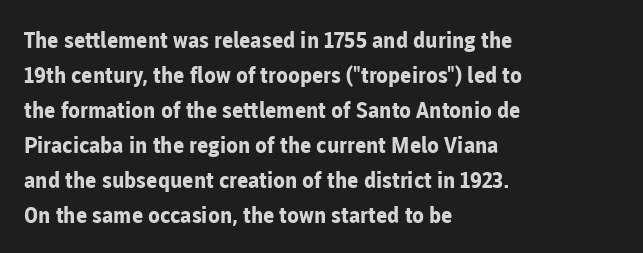
{"italic": "no", "bold": "yes", "underline": "no", "align": "left", "line_spacing": "normal", "line_spacing_ratio": 1.59, "letter_spacing": "normal", "letter_spacing_em": 0.0, "glyph_px": 22}
